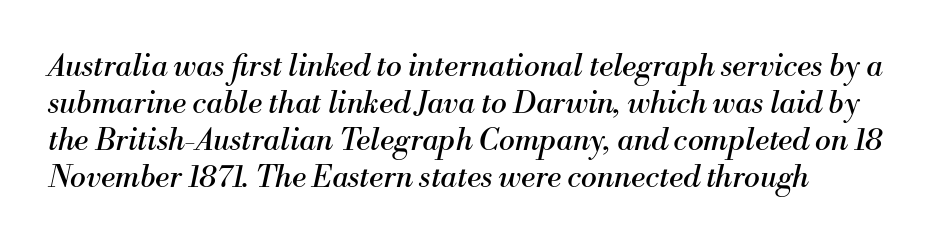
Q: Is the text bold? A: No.
Q: Is the text italic (slanted)? A: Yes, it leans right by about 13 degrees.
Q: Is the typeface a serif or a sans-serif typeface? A: Serif.
Q: Is the text underlined? A: No.
Q: Is the spacing between letters normal or unusually wide? A: Normal.
Q: Width (condensed, normal, or wide)? A: Normal.
Q: Stroke contrast? A: Medium.
Q: x-height? A: Small.
Q: Monospaced? A: No.
